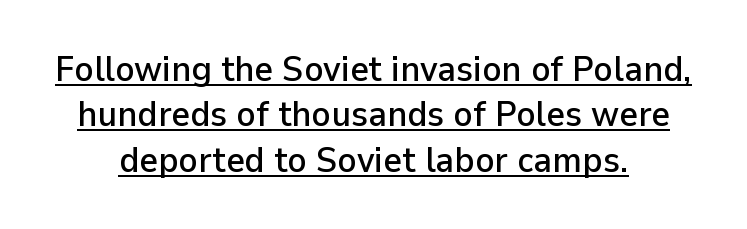
{"serif": "no", "italic": "no", "width": "normal", "stroke_contrast": "low", "x_height": "medium", "monospaced": "no", "underline": "yes", "line_spacing": "normal", "line_spacing_ratio": 1.26, "letter_spacing": "normal", "letter_spacing_em": 0.0, "glyph_px": 36}
